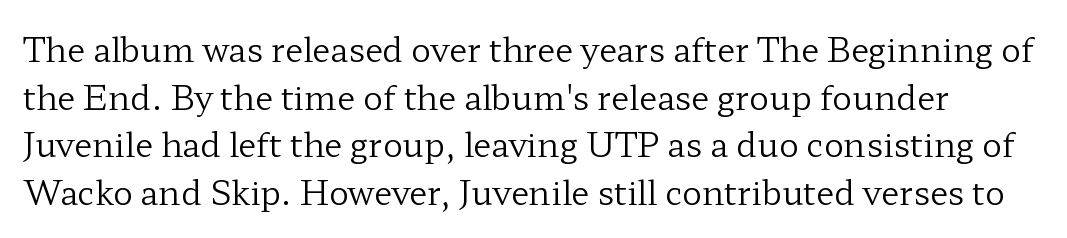
Each new line begins a customary step beneath the previous one. The typeface has the unassuming heft of standard copy or less. Beneath every word, the page is bare. Each letter's strokes conclude with small projecting serifs. Looks like regular typesetting: each glyph gets only the width it needs. Nothing unusual about the tracking: characters are spaced as the font intends.
